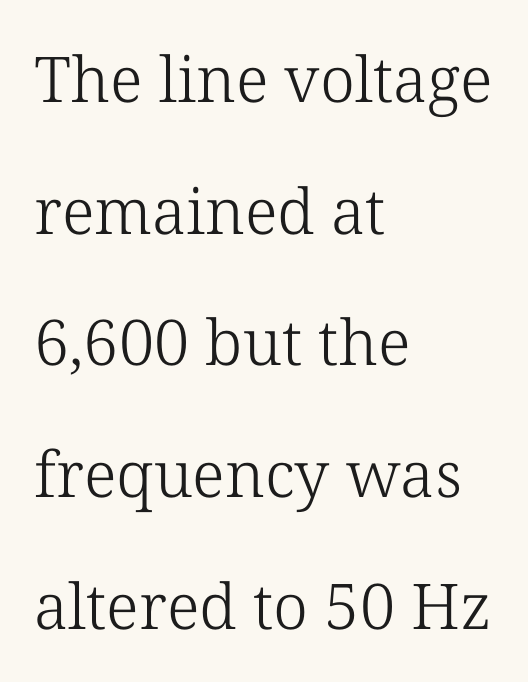
If you measured baseline to baseline, you'd find a long distance. Bold? No — there's no thickening of the strokes. Notice how the stems are strictly vertical — no italics here. The face used here is proportionally spaced, like ordinary book or web type. Characters follow at the spacing the type designer built in. Observe the serifs anchoring each vertical stroke in this sample.
